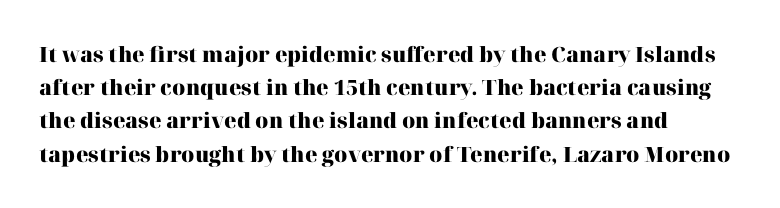
The font is running at its bold setting. Letters rest on an invisible, unmarked baseline. Students, note that the glyphs here touch the page at normal intervals. The rendering anchors every line to the left-hand side.
